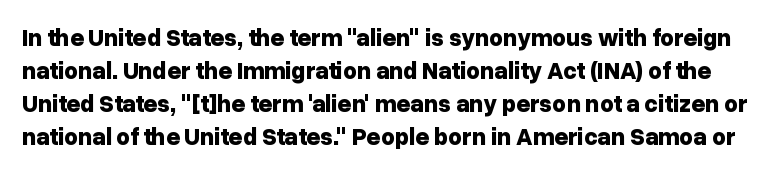
The image shows 24 px bold type, upright; set normal line spacing (1.37x), normal letter spacing, not underlined.
